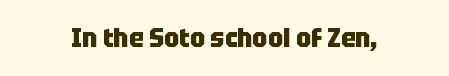
Thick stems and heavy bowls — unmistakably bold. Notice how the stems are strictly vertical — no italics here. The words here are not underlined. The passage is arranged like a title page — every line centered.
